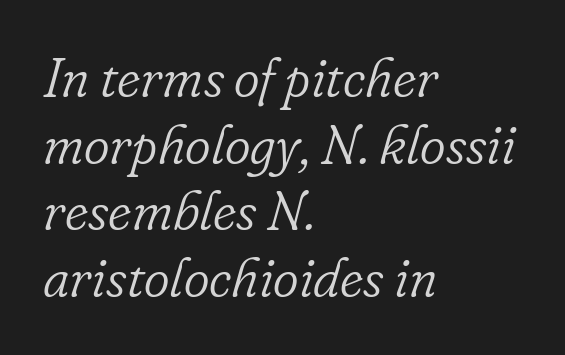
Q: Is the text bold? A: No.
Q: Is the text italic (slanted)? A: Yes, it leans right by about 16 degrees.
Q: Is the typeface a serif or a sans-serif typeface? A: Serif.
Q: Is the text underlined? A: No.
Q: How is the paragraph aligned? A: Left-aligned.
Q: Is the spacing between letters normal or unusually wide? A: Normal.
Q: Width (condensed, normal, or wide)? A: Normal.
Q: Stroke contrast? A: Low.
Q: x-height? A: Small.
Q: Monospaced? A: No.
